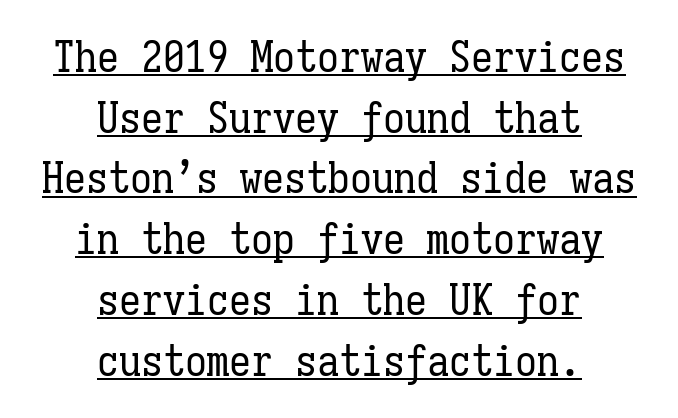
Is the stroke heavy? The answer is a plain regular-or-lighter. The words here are underlined. Caption: multi-line text, centered on the measure. Each letter, wide or thin by design, is forced into the same width here. This is the regular roman posture of the typeface. The face used here is rendered with its standard letterfit.
